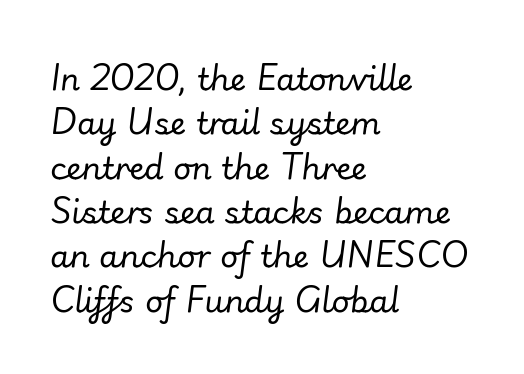
{"italic": "yes", "lean": "right", "slant_degrees": 7, "bold": "no", "weight": "regular", "width": "normal", "stroke_contrast": "low", "x_height": "small", "monospaced": "no", "underline": "no", "align": "left", "line_spacing": "normal", "line_spacing_ratio": 1.43, "letter_spacing": "normal", "letter_spacing_em": 0.0, "glyph_px": 31}
